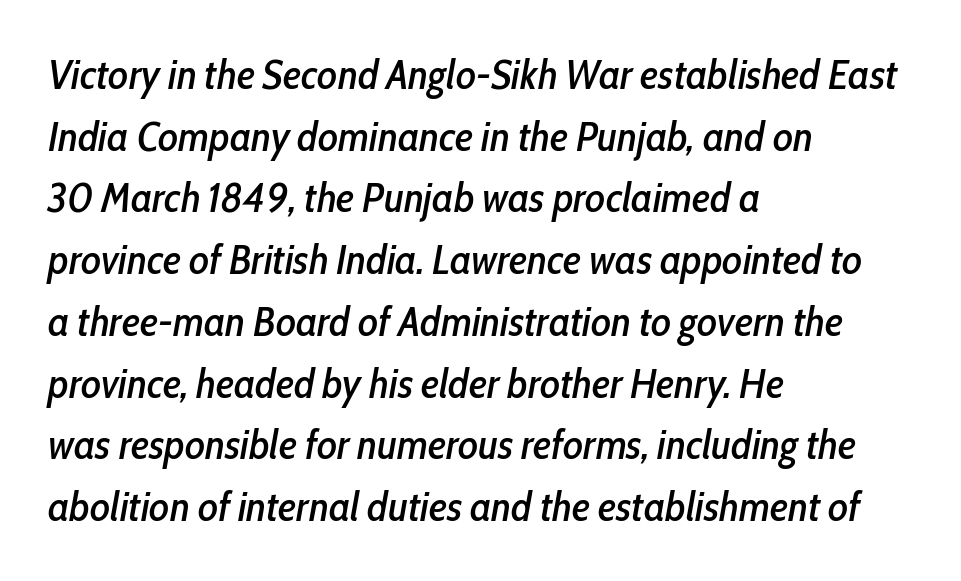
The image shows 42 px condensed type, italic (leaning right); set left-aligned, normal line spacing (1.47x), normal letter spacing, not underlined; low stroke contrast and a medium x-height.
